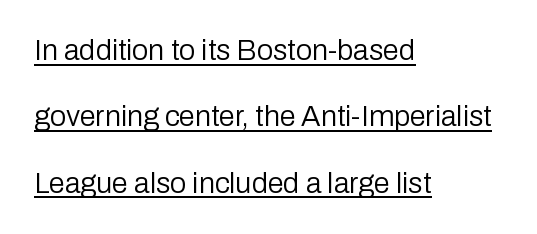
Q: Is the text bold? A: No.
Q: Is the text italic (slanted)? A: No, it is upright.
Q: Is the typeface a serif or a sans-serif typeface? A: Sans-serif.
Q: Is the text underlined? A: Yes.
Q: How is the paragraph aligned? A: Left-aligned.
Q: Is the spacing between letters normal or unusually wide? A: Normal.
Q: Is the spacing between lines tight, normal or loose? A: Loose.
Q: Width (condensed, normal, or wide)? A: Normal.
Q: Stroke contrast? A: Low.
Q: x-height? A: Medium.
Q: Monospaced? A: No.
